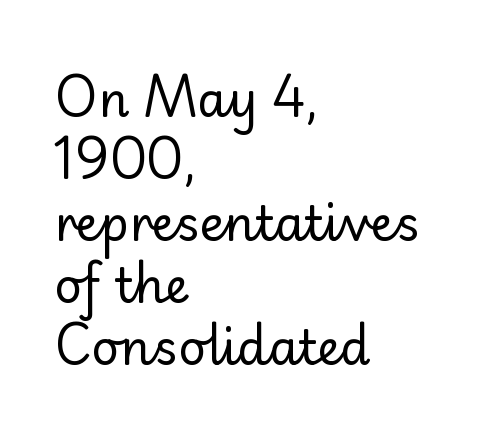
Q: Is the text bold? A: No.
Q: Is the text italic (slanted)? A: No, it is upright.
Q: Is the typeface a serif or a sans-serif typeface? A: Sans-serif.
Q: Is the text underlined? A: No.
Q: How is the paragraph aligned? A: Left-aligned.
Q: Is the spacing between letters normal or unusually wide? A: Normal.
Q: Is the spacing between lines tight, normal or loose? A: Normal.
Q: Width (condensed, normal, or wide)? A: Normal.
Q: Stroke contrast? A: Low.
Q: x-height? A: Small.
Q: Monospaced? A: No.
